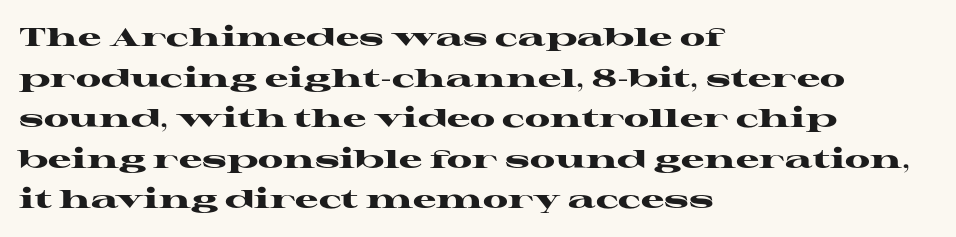
{"italic": "no", "bold": "yes", "underline": "no", "align": "left", "line_spacing": "normal", "line_spacing_ratio": 1.56, "letter_spacing": "normal", "letter_spacing_em": 0.0, "glyph_px": 26}
